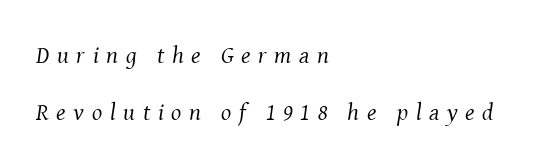
Display-style spreading of the glyphs; the letterfit is very open. No extra ink here — the face is not bold. A classic flush-left, rag-right setting is used for this passage. Successive baselines arrive slowly, with a big drop between each.
